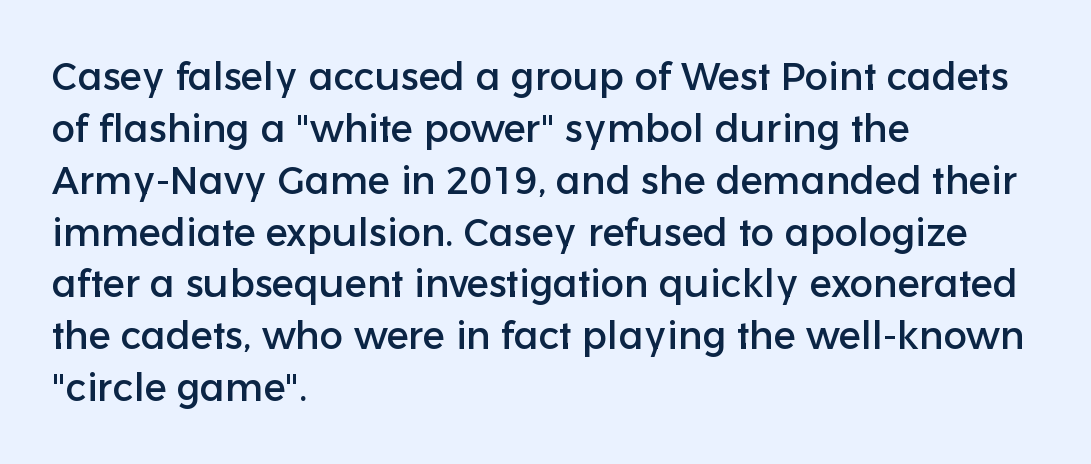
The image shows 39 px sans-serif type, upright; set left-aligned, normal line spacing (1.33x), normal letter spacing, not underlined; low stroke contrast and a medium x-height.
